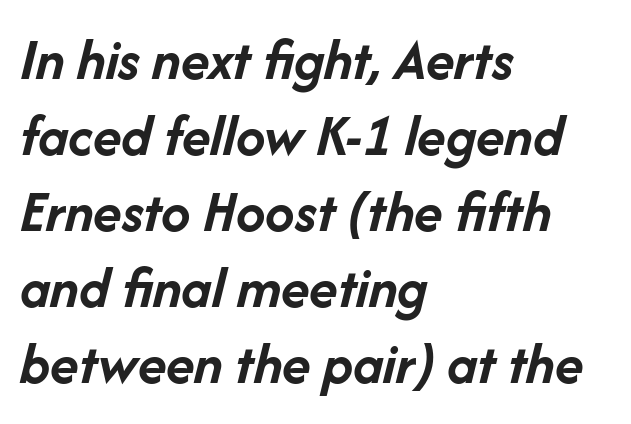
{"italic": "yes", "lean": "right", "slant_degrees": 14, "bold": "yes", "weight": "semibold", "width": "normal", "stroke_contrast": "low", "x_height": "medium", "monospaced": "no", "underline": "no", "align": "left", "line_spacing": "normal", "line_spacing_ratio": 1.29, "letter_spacing": "normal", "letter_spacing_em": 0.0, "glyph_px": 59}
